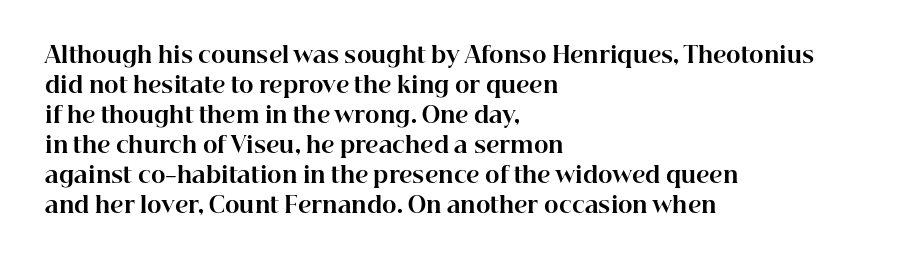
Italic: no, the glyphs are upright roman. Standard letterfit; no display-style spreading of the glyphs. Glance below the letters and you will spot only blank space. Its strokes are broad and dark, the hallmark of bold type.
